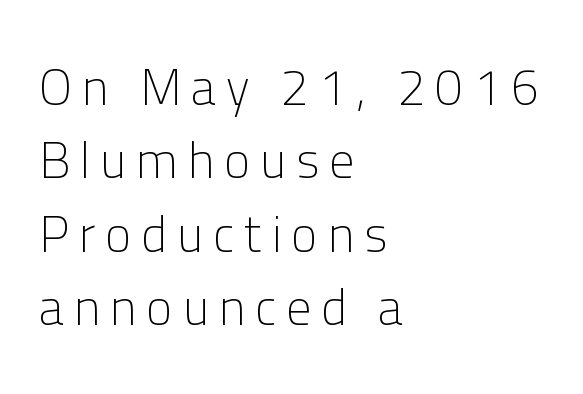
{"serif": "no", "italic": "no", "bold": "no", "weight": "light", "width": "normal", "stroke_contrast": "low", "x_height": "medium", "monospaced": "no", "underline": "no", "align": "left", "line_spacing": "normal", "line_spacing_ratio": 1.47, "letter_spacing": "wide", "letter_spacing_em": 0.2, "glyph_px": 50}
